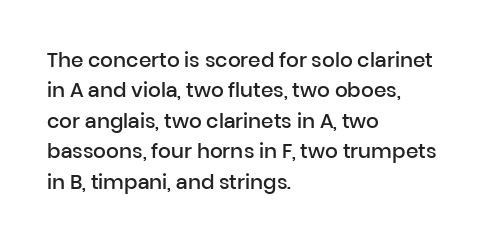
{"italic": "no", "bold": "semi", "underline": "no", "align": "left", "line_spacing": "normal", "line_spacing_ratio": 1.52, "letter_spacing": "normal", "letter_spacing_em": 0.0, "glyph_px": 20}
